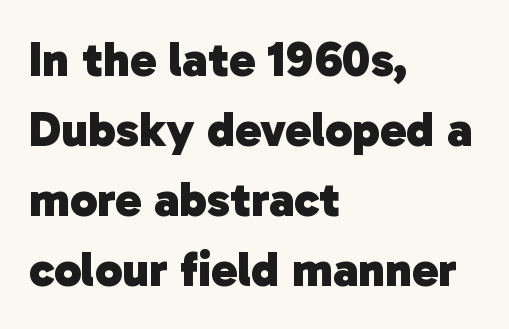
Q: Is the text bold? A: Yes.
Q: Is the typeface a serif or a sans-serif typeface? A: Sans-serif.
Q: Is the text underlined? A: No.
Q: How is the paragraph aligned? A: Left-aligned.
Q: Is the spacing between letters normal or unusually wide? A: Normal.
Q: Is the spacing between lines tight, normal or loose? A: Normal.
Q: Width (condensed, normal, or wide)? A: Normal.
Q: Stroke contrast? A: Low.
Q: x-height? A: Medium.
Q: Monospaced? A: No.
